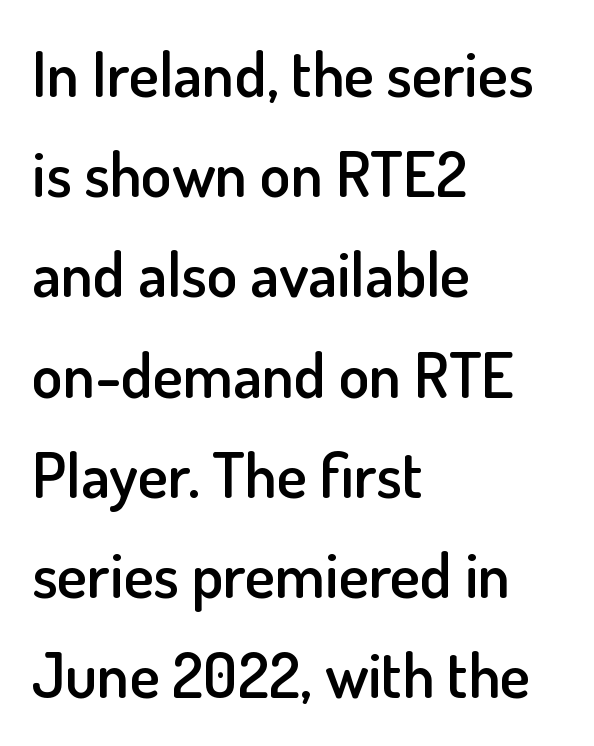
The image shows 63 px semibold sans-serif type, upright; set left-aligned, normal line spacing (1.59x), normal letter spacing, not underlined; low stroke contrast and a small x-height.
